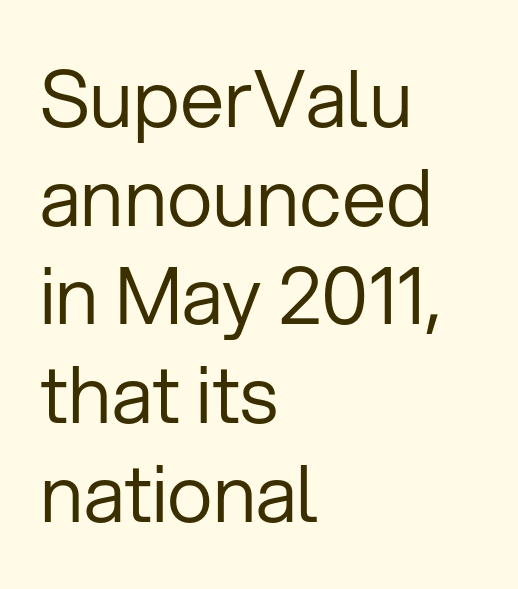
The image shows 79 px regular-weight sans-serif type, upright; set left-aligned, normal line spacing (1.25x), normal letter spacing, not underlined; low stroke contrast and a medium x-height.
